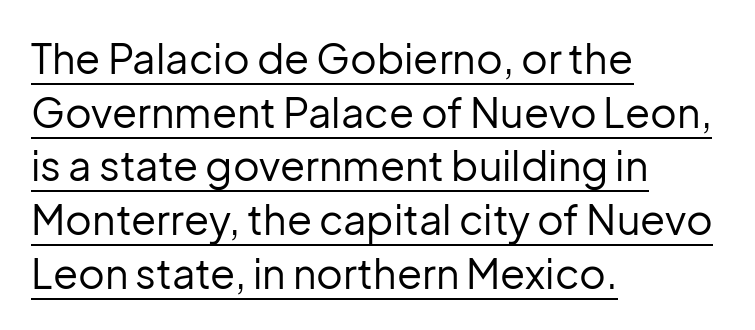
{"serif": "no", "italic": "no", "bold": "no", "weight": "regular", "width": "normal", "stroke_contrast": "low", "x_height": "medium", "monospaced": "no", "underline": "yes", "align": "left", "line_spacing": "normal", "line_spacing_ratio": 1.31, "letter_spacing": "normal", "letter_spacing_em": 0.0, "glyph_px": 41}
